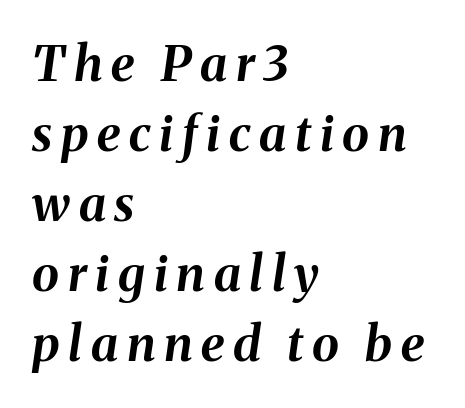
Q: Is the text bold? A: Yes.
Q: Is the text italic (slanted)? A: Yes, it leans right by about 8 degrees.
Q: Is the text underlined? A: No.
Q: How is the paragraph aligned? A: Left-aligned.
Q: Is the spacing between lines tight, normal or loose? A: Normal.
Q: Width (condensed, normal, or wide)? A: Normal.
Q: Stroke contrast? A: Medium.
Q: x-height? A: Medium.
Q: Monospaced? A: No.
